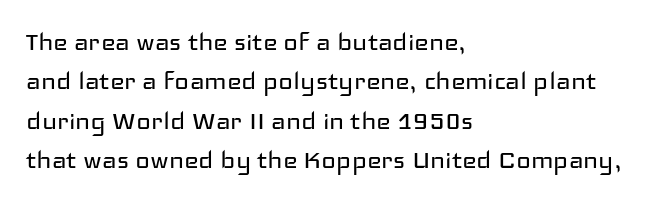
{"serif": "no", "italic": "no", "bold": "no", "weight": "regular", "width": "wide", "stroke_contrast": "low", "x_height": "medium", "monospaced": "no", "underline": "no", "align": "left", "line_spacing": "normal", "line_spacing_ratio": 1.27, "letter_spacing": "normal", "letter_spacing_em": 0.0, "glyph_px": 31}
